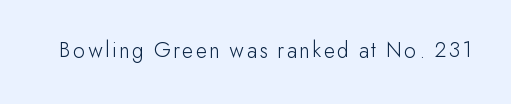
Q: Is the text bold? A: No.
Q: Is the text italic (slanted)? A: No, it is upright.
Q: Is the text underlined? A: No.
